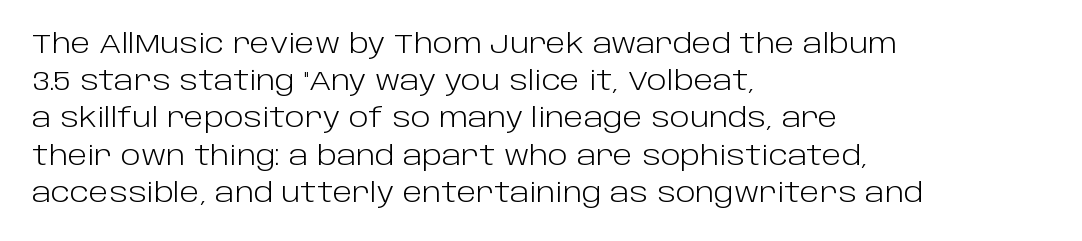
{"italic": "no", "bold": "no", "underline": "no", "align": "left", "line_spacing": "normal", "line_spacing_ratio": 1.43, "letter_spacing": "normal", "letter_spacing_em": 0.0, "glyph_px": 26}
